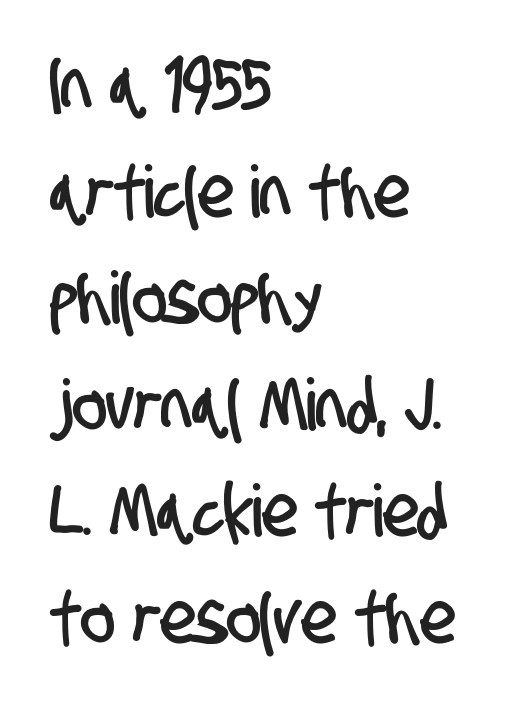
The image shows 72 px condensed sans-serif type; set left-aligned, normal line spacing (1.48x), normal letter spacing, not underlined; low stroke contrast and a large x-height.
